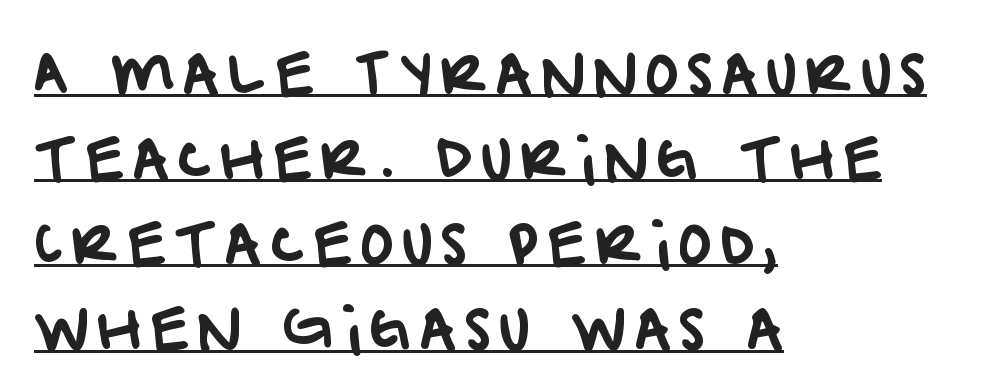
The image shows 56 px sans-serif type; set left-aligned, normal line spacing (1.52x), underlined; low stroke contrast and a large x-height.
